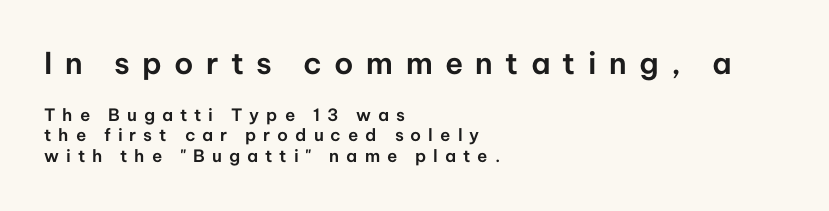
{"serif": "no", "italic": "no", "width": "normal", "stroke_contrast": "low", "x_height": "medium", "monospaced": "no", "underline": "no", "align": "left", "line_spacing_ratio": 1.2, "letter_spacing": "wide", "letter_spacing_em": 0.41, "larger_block": "first", "size_ratio": 1.76, "glyph_px": 30}
